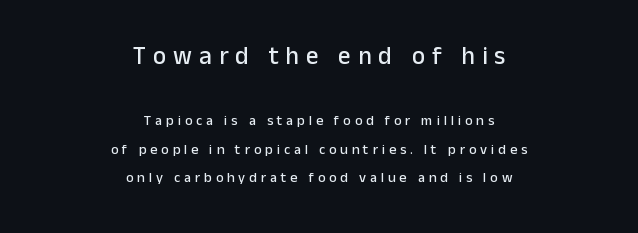
Q: Is the text italic (slanted)? A: No, it is upright.
Q: Is the text underlined? A: No.
Q: How is the paragraph aligned? A: Centered.
Q: Is the spacing between letters normal or unusually wide? A: Unusually wide.
Q: Is the spacing between lines tight, normal or loose? A: Loose.
Q: Which block of text is set in a larger size, the first (top) or the second (bottom)? A: The first (top) one.
